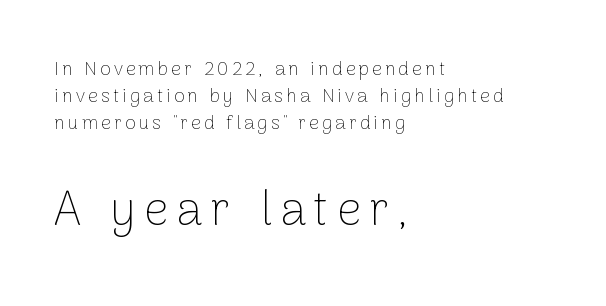
Q: Is the text bold? A: No.
Q: Is the text italic (slanted)? A: No, it is upright.
Q: Is the typeface a serif or a sans-serif typeface? A: Sans-serif.
Q: Is the text underlined? A: No.
Q: How is the paragraph aligned? A: Left-aligned.
Q: Is the spacing between lines tight, normal or loose? A: Normal.
Q: Which block of text is set in a larger size, the first (top) or the second (bottom)? A: The second (bottom) one.
Q: Width (condensed, normal, or wide)? A: Normal.
Q: Stroke contrast? A: Low.
Q: x-height? A: Medium.
Q: Monospaced? A: No.
